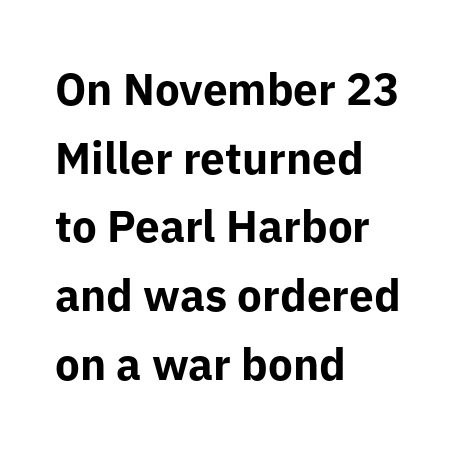
Q: Is the text bold? A: Yes.
Q: Is the text italic (slanted)? A: No, it is upright.
Q: Is the typeface a serif or a sans-serif typeface? A: Sans-serif.
Q: Is the text underlined? A: No.
Q: How is the paragraph aligned? A: Left-aligned.
Q: Is the spacing between letters normal or unusually wide? A: Normal.
Q: Is the spacing between lines tight, normal or loose? A: Normal.
Q: Width (condensed, normal, or wide)? A: Normal.
Q: Stroke contrast? A: Low.
Q: x-height? A: Medium.
Q: Monospaced? A: No.
